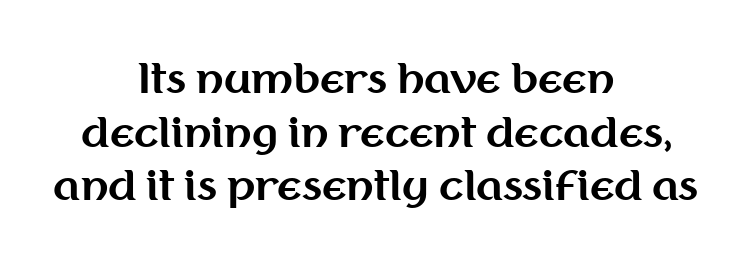
Q: Is the text bold? A: Yes.
Q: Is the text italic (slanted)? A: No, it is upright.
Q: Is the typeface a serif or a sans-serif typeface? A: Sans-serif.
Q: Is the text underlined? A: No.
Q: How is the paragraph aligned? A: Centered.
Q: Is the spacing between letters normal or unusually wide? A: Normal.
Q: Is the spacing between lines tight, normal or loose? A: Normal.
Q: Width (condensed, normal, or wide)? A: Normal.
Q: Stroke contrast? A: Medium.
Q: x-height? A: Medium.
Q: Monospaced? A: No.
